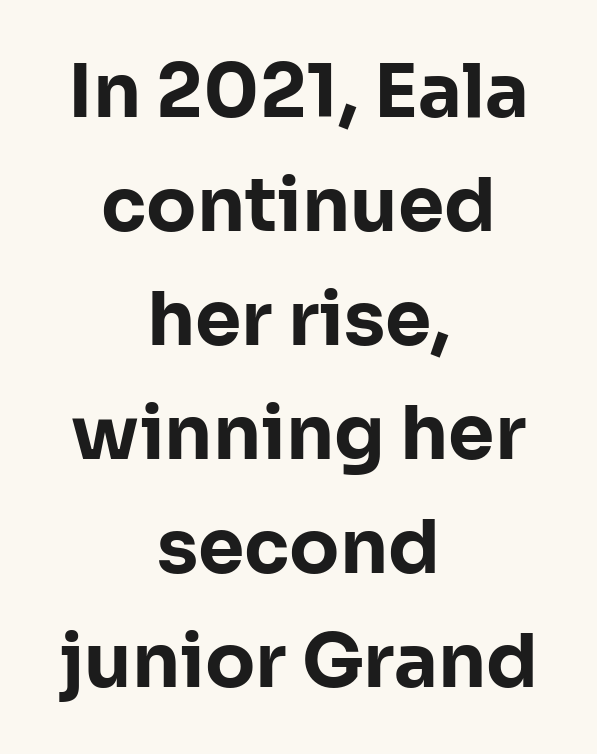
Q: Is the text bold? A: Yes.
Q: Is the text italic (slanted)? A: No, it is upright.
Q: Is the typeface a serif or a sans-serif typeface? A: Sans-serif.
Q: Is the text underlined? A: No.
Q: How is the paragraph aligned? A: Centered.
Q: Is the spacing between letters normal or unusually wide? A: Normal.
Q: Is the spacing between lines tight, normal or loose? A: Normal.
Q: Width (condensed, normal, or wide)? A: Normal.
Q: Stroke contrast? A: Low.
Q: x-height? A: Medium.
Q: Monospaced? A: No.
